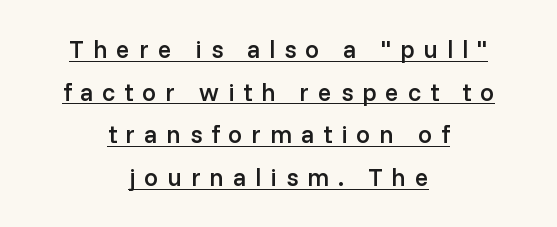
The image shows 25 px text type, upright; set centered, line spacing 1.71x, unusually wide letter spacing (+0.36 em), underlined.
